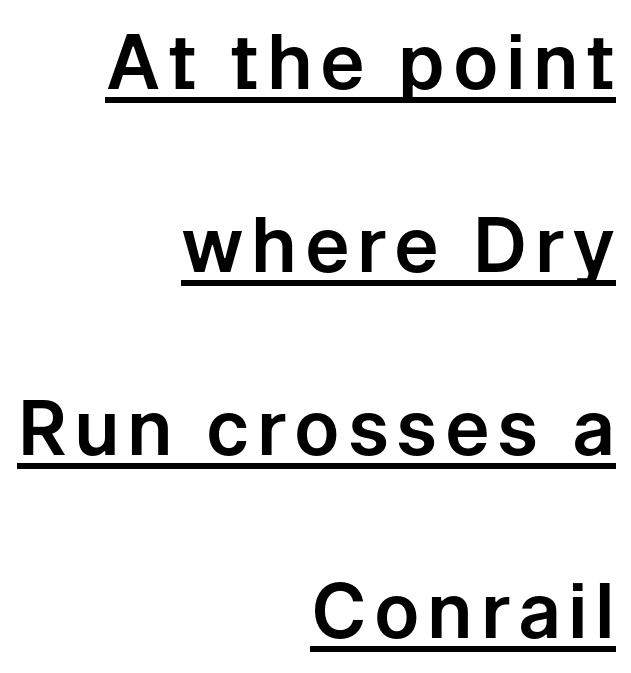
{"serif": "no", "italic": "no", "width": "normal", "stroke_contrast": "low", "x_height": "medium", "monospaced": "no", "underline": "yes", "align": "right", "line_spacing": "loose", "line_spacing_ratio": 2.44, "glyph_px": 75}
